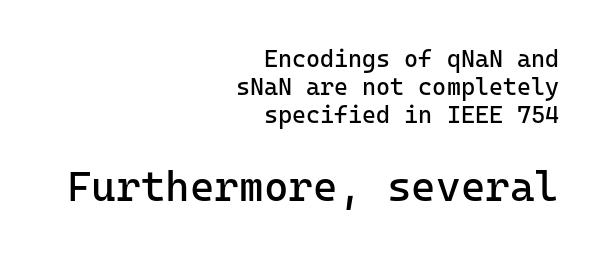
Q: Is the text bold? A: No.
Q: Is the text italic (slanted)? A: No, it is upright.
Q: Is the typeface a serif or a sans-serif typeface? A: Sans-serif.
Q: Is the text underlined? A: No.
Q: How is the paragraph aligned? A: Right-aligned.
Q: Is the spacing between letters normal or unusually wide? A: Normal.
Q: Which block of text is set in a larger size, the first (top) or the second (bottom)? A: The second (bottom) one.
Q: Width (condensed, normal, or wide)? A: Normal.
Q: Stroke contrast? A: Low.
Q: x-height? A: Medium.
Q: Monospaced? A: Yes.
